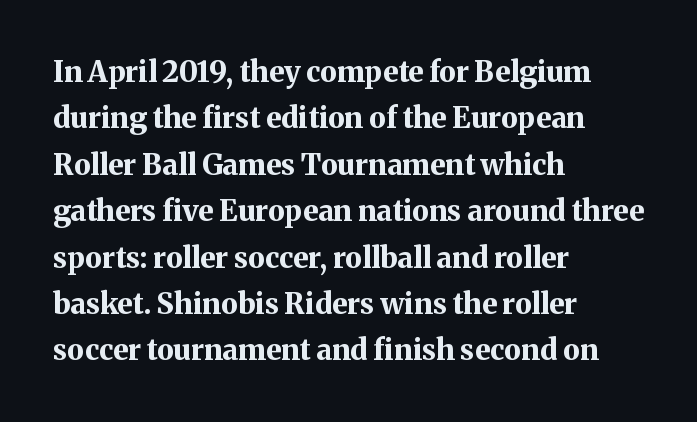
The image shows 29 px bold serif type, upright; set left-aligned, normal line spacing (1.6x), normal letter spacing, not underlined; medium stroke contrast and a medium x-height.
